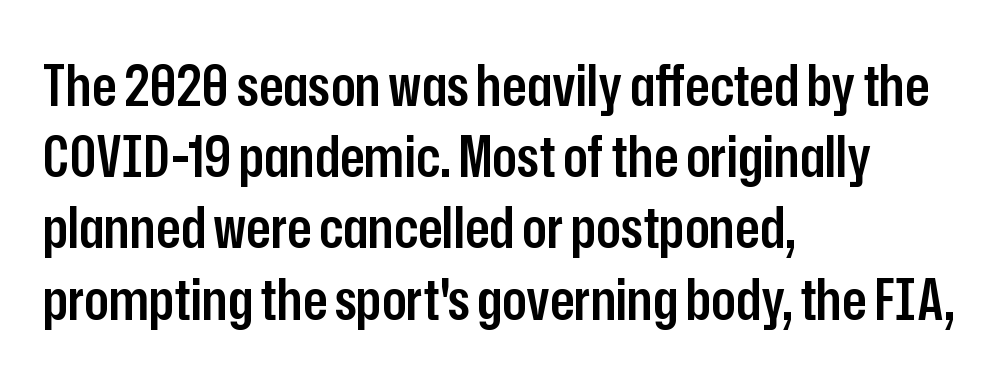
The paragraph has a hard left edge and a soft right edge. No word sits above an underline. Each letter keeps its own natural width here, so spacing adapts to shape. Letterform terminals end flat and unadorned throughout the passage. Stroke thickness is moderately raised; the sample reads as semibold. Here the glyphs are tracked normally, forming tight word shapes.
